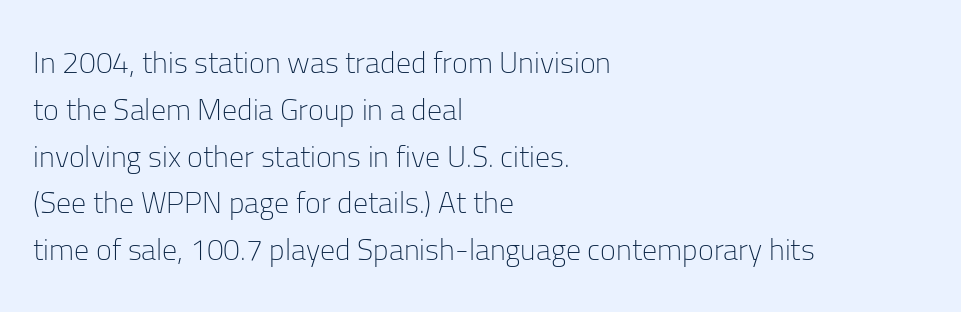
The image shows 30 px light sans-serif type, upright; set left-aligned, normal line spacing (1.56x), normal letter spacing, not underlined; low stroke contrast and a medium x-height.
